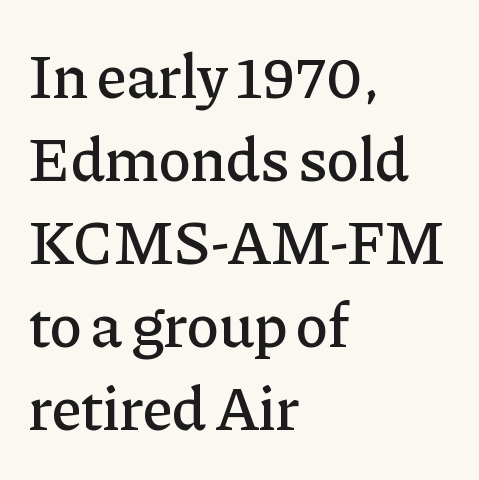
{"serif": "yes", "italic": "no", "width": "normal", "stroke_contrast": "low", "x_height": "medium", "monospaced": "no", "underline": "no", "align": "left", "line_spacing": "normal", "line_spacing_ratio": 1.34, "letter_spacing": "normal", "letter_spacing_em": 0.0, "glyph_px": 62}
